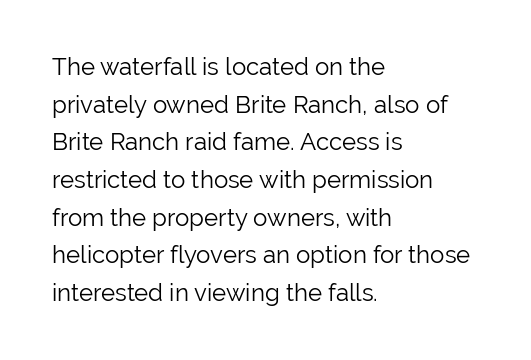
Q: Is the text bold? A: No.
Q: Is the text italic (slanted)? A: No, it is upright.
Q: Is the text underlined? A: No.
Q: How is the paragraph aligned? A: Left-aligned.
Q: Is the spacing between letters normal or unusually wide? A: Normal.
Q: Is the spacing between lines tight, normal or loose? A: Normal.
